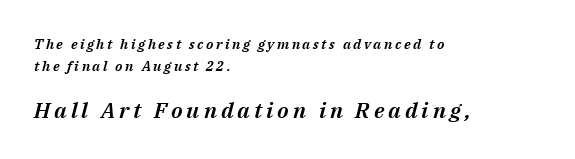
Q: Is the text italic (slanted)? A: Yes, it leans right by about 14 degrees.
Q: Is the text underlined? A: No.
Q: How is the paragraph aligned? A: Left-aligned.
Q: Is the spacing between lines tight, normal or loose? A: Normal.
Q: Which block of text is set in a larger size, the first (top) or the second (bottom)? A: The second (bottom) one.
